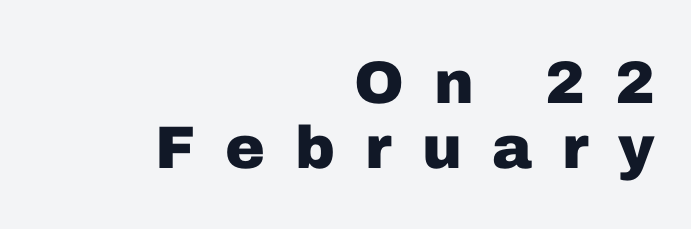
The image shows 60 px heavy sans-serif type, upright; set right-aligned, tight line spacing (1.08x), unusually wide letter spacing (+0.5 em), not underlined; low stroke contrast and a medium x-height.
